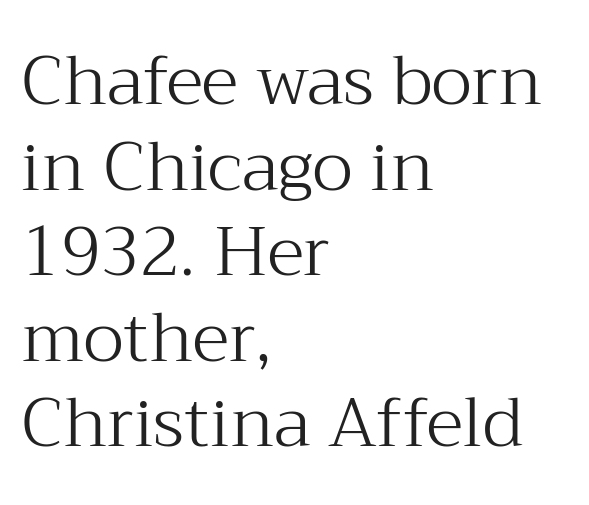
Q: Is the text bold? A: No.
Q: Is the text italic (slanted)? A: No, it is upright.
Q: Is the typeface a serif or a sans-serif typeface? A: Serif.
Q: Is the text underlined? A: No.
Q: How is the paragraph aligned? A: Left-aligned.
Q: Is the spacing between letters normal or unusually wide? A: Normal.
Q: Width (condensed, normal, or wide)? A: Normal.
Q: Stroke contrast? A: Medium.
Q: x-height? A: Medium.
Q: Monospaced? A: No.
